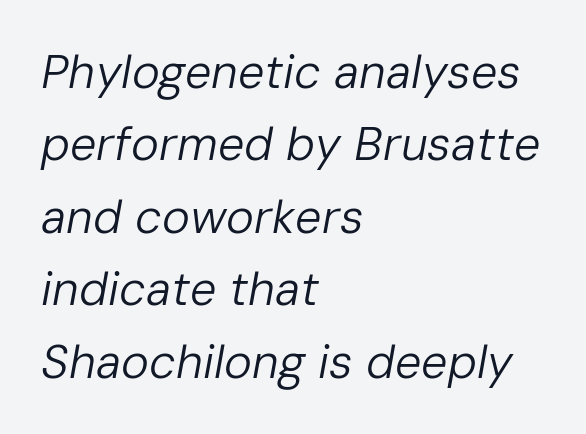
{"italic": "yes", "lean": "right", "slant_degrees": 10, "bold": "no", "weight": "regular", "width": "normal", "stroke_contrast": "low", "x_height": "medium", "monospaced": "no", "underline": "no", "align": "left", "line_spacing": "normal", "line_spacing_ratio": 1.54, "letter_spacing": "normal", "letter_spacing_em": 0.0, "glyph_px": 47}
